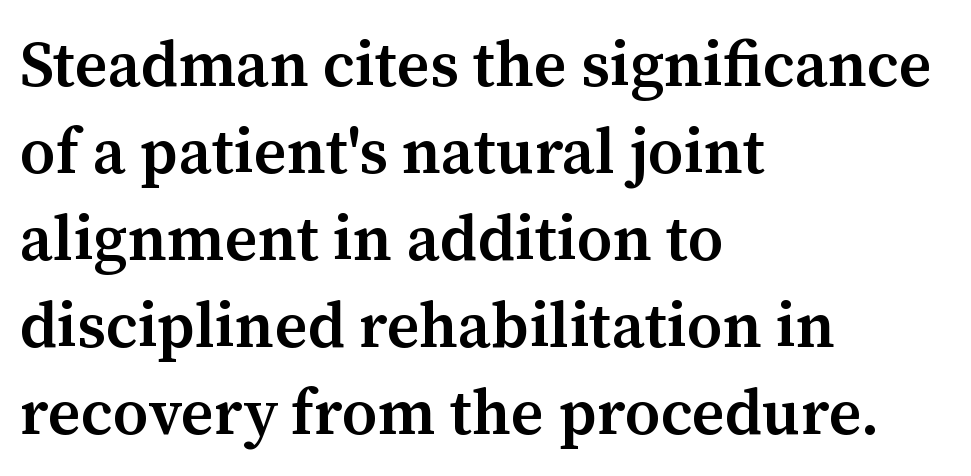
Q: Is the text bold? A: Semi-bold.
Q: Is the text italic (slanted)? A: No, it is upright.
Q: Is the typeface a serif or a sans-serif typeface? A: Serif.
Q: Is the text underlined? A: No.
Q: How is the paragraph aligned? A: Left-aligned.
Q: Is the spacing between letters normal or unusually wide? A: Normal.
Q: Is the spacing between lines tight, normal or loose? A: Normal.
Q: Width (condensed, normal, or wide)? A: Normal.
Q: Stroke contrast? A: Medium.
Q: x-height? A: Medium.
Q: Monospaced? A: No.
